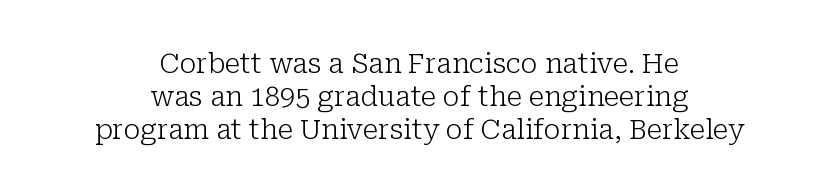
The glyphs are unaccompanied by any horizontal stroke below them. Summary of weight: not heavy and not bold. Style check: upright. The paragraph shown floats in the horizontal middle. A typesetter would call this zero additional tracking.
